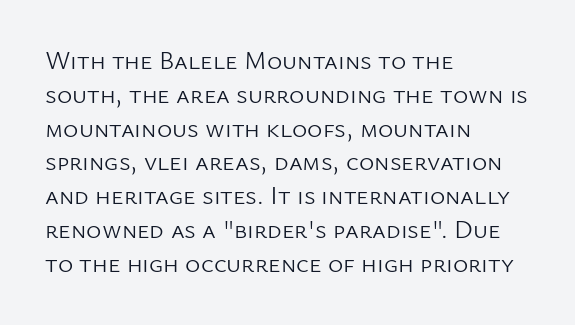
{"italic": "no", "bold": "no", "underline": "no", "align": "left", "line_spacing": "normal", "line_spacing_ratio": 1.3, "letter_spacing": "normal", "letter_spacing_em": 0.0, "glyph_px": 26}
